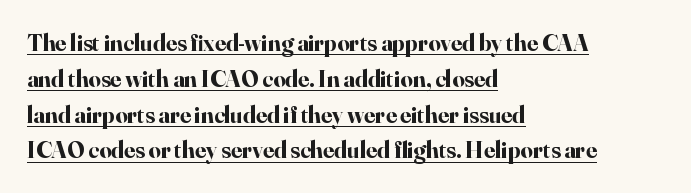
{"italic": "no", "bold": "yes", "underline": "yes", "align": "left", "line_spacing": "normal", "line_spacing_ratio": 1.49, "letter_spacing": "normal", "letter_spacing_em": 0.0, "glyph_px": 24}
